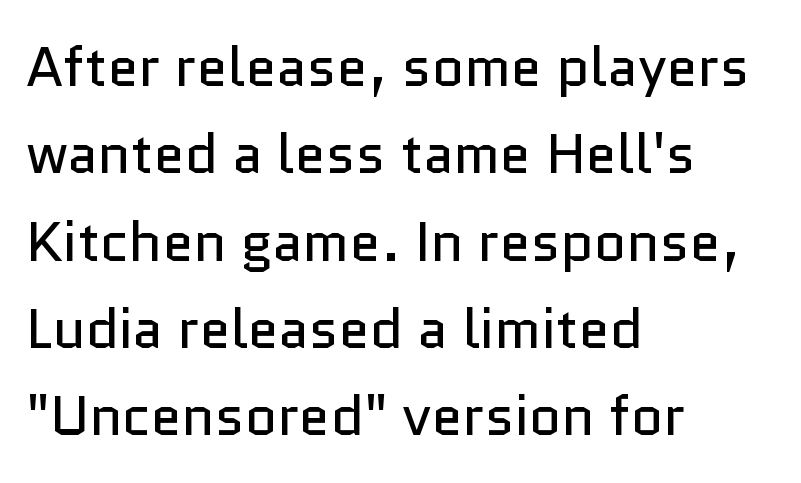
{"serif": "no", "italic": "no", "bold": "no", "weight": "regular", "width": "normal", "stroke_contrast": "low", "x_height": "medium", "monospaced": "no", "underline": "no", "align": "left", "line_spacing": "normal", "line_spacing_ratio": 1.56, "letter_spacing": "normal", "letter_spacing_em": 0.0, "glyph_px": 56}
